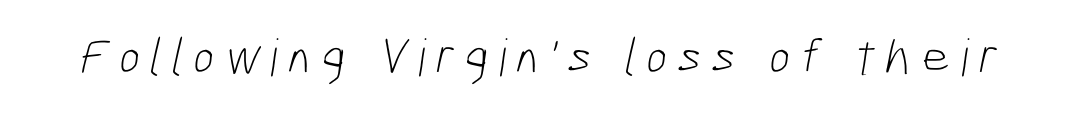
The image shows 51 px light, condensed sans-serif type; set not underlined; low stroke contrast and a medium x-height.
